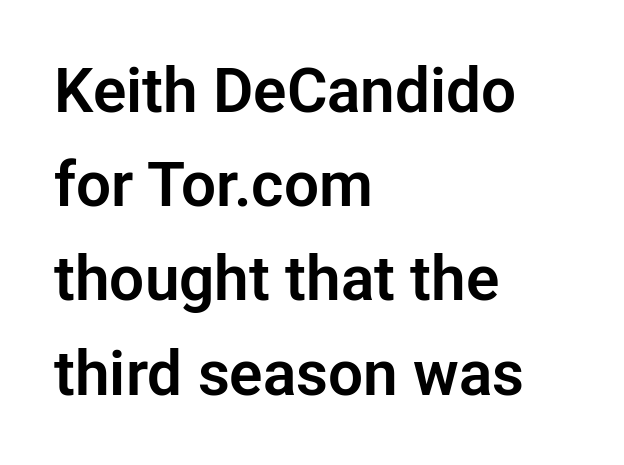
Varying glyph widths throughout — classic text-font behaviour. Do the letters lean? They stand straight. The designer went with a sans here, leaving each stem footless. Typeset ragged right — the left edge is the straight one.
